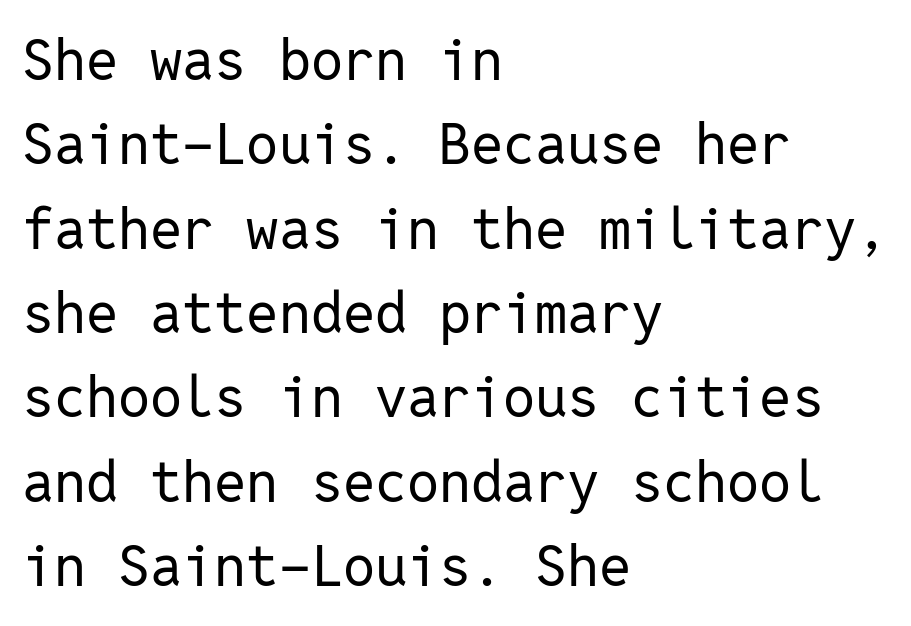
The image shows 57 px regular-weight sans-serif type, upright, monospaced; set left-aligned, normal line spacing (1.48x), normal letter spacing, not underlined; low stroke contrast and a medium x-height.
